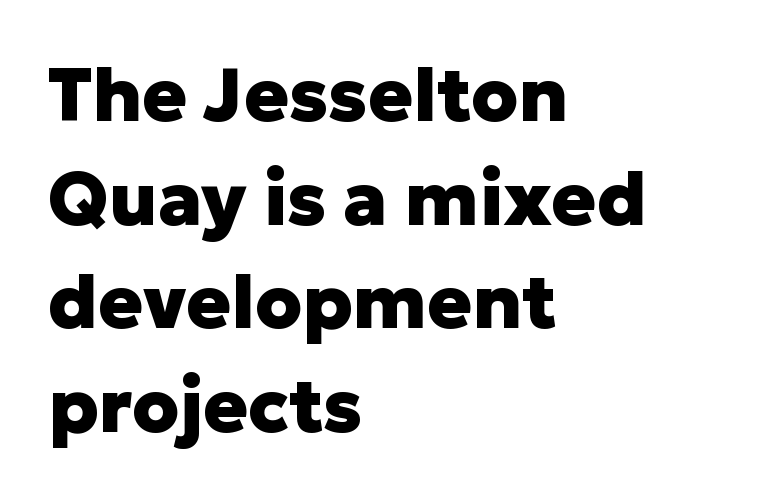
{"serif": "no", "italic": "no", "bold": "yes", "weight": "heavy", "width": "normal", "stroke_contrast": "low", "x_height": "medium", "monospaced": "no", "underline": "no", "align": "left", "line_spacing": "normal", "line_spacing_ratio": 1.4, "letter_spacing": "normal", "letter_spacing_em": 0.0, "glyph_px": 74}
